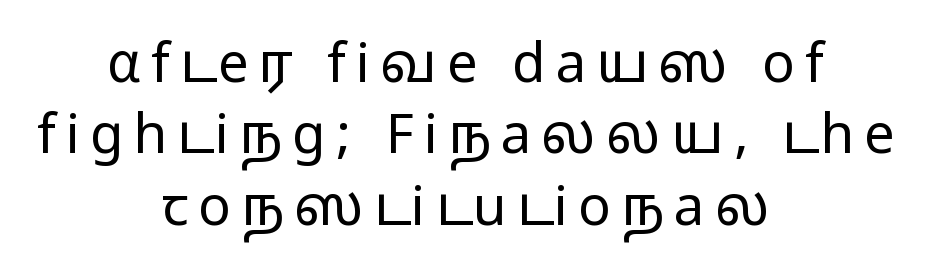
The rendering uses natural spacing where letterforms have individual widths. Upright lettering throughout. The font sits on the lighter half of the weight spectrum, regular included. Both edges are ragged and mirror each other, which tells us the setting is centered.
